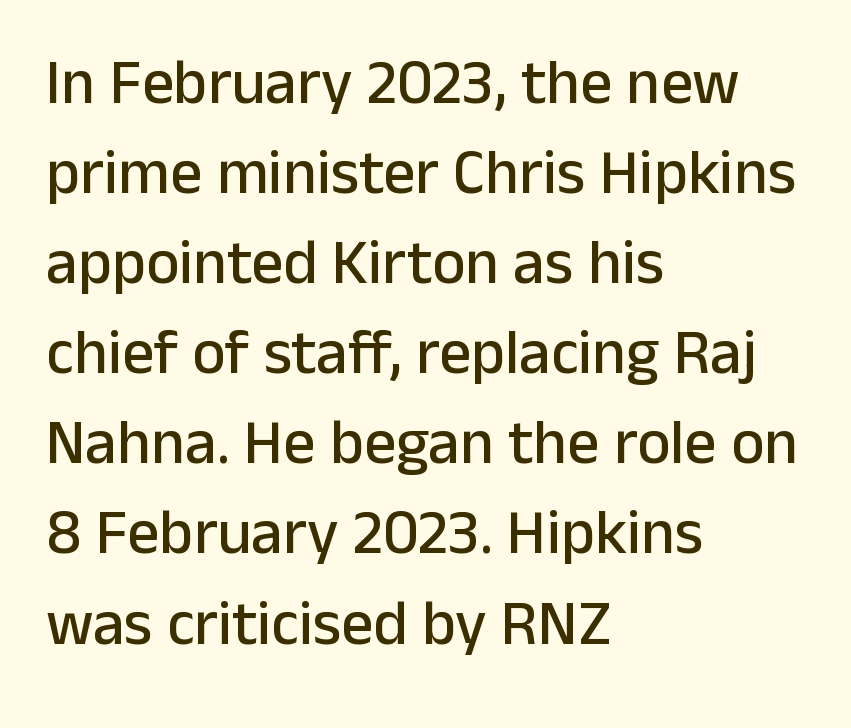
Q: Is the text italic (slanted)? A: No, it is upright.
Q: Is the typeface a serif or a sans-serif typeface? A: Sans-serif.
Q: Is the text underlined? A: No.
Q: How is the paragraph aligned? A: Left-aligned.
Q: Is the spacing between letters normal or unusually wide? A: Normal.
Q: Is the spacing between lines tight, normal or loose? A: Normal.
Q: Width (condensed, normal, or wide)? A: Normal.
Q: Stroke contrast? A: Low.
Q: x-height? A: Medium.
Q: Monospaced? A: No.
